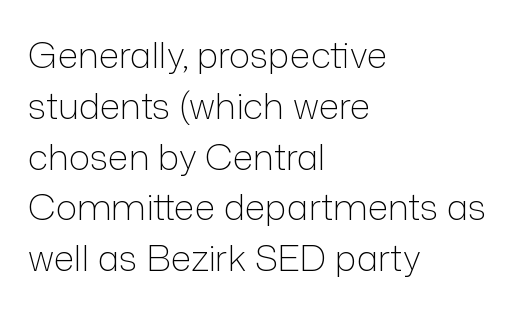
Descenders hang freely into open space. Horizontal alignment here is leftward, the default for most running prose. Ink coverage per letter is moderate at most. The letters stand upright; this is a roman face. Is there much room between lines? A standard amount, neither cramped nor airy. Characters follow at the spacing the type designer built in.
